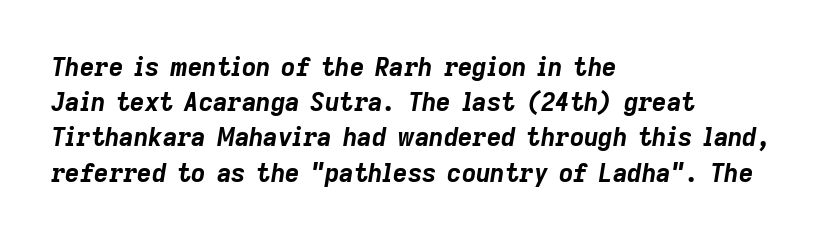
{"italic": "yes", "lean": "right", "slant_degrees": 9, "bold": "yes", "underline": "no", "align": "left", "line_spacing": "normal", "line_spacing_ratio": 1.41, "letter_spacing": "normal", "letter_spacing_em": 0.0, "glyph_px": 25}
